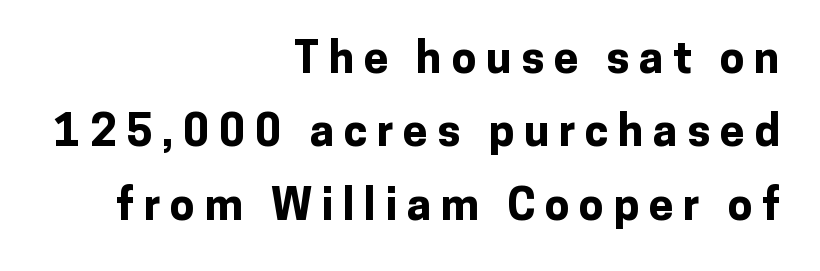
{"serif": "no", "italic": "no", "bold": "yes", "weight": "bold", "width": "normal", "stroke_contrast": "low", "x_height": "medium", "monospaced": "no", "underline": "no", "align": "right", "line_spacing": "normal", "line_spacing_ratio": 1.67, "letter_spacing": "wide", "letter_spacing_em": 0.22, "glyph_px": 44}
